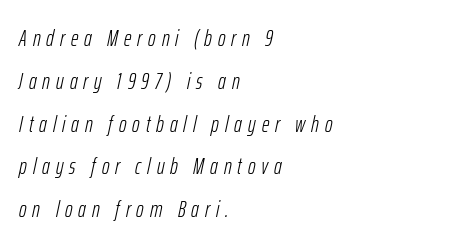
{"italic": "yes", "lean": "right", "slant_degrees": 12, "bold": "no", "underline": "no", "align": "left", "line_spacing_ratio": 1.86, "letter_spacing": "wide", "letter_spacing_em": 0.26, "glyph_px": 23}
